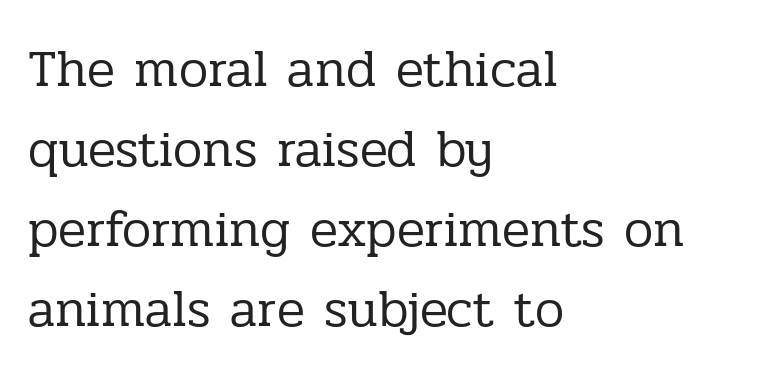
Q: Is the text bold? A: No.
Q: Is the text italic (slanted)? A: No, it is upright.
Q: Is the typeface a serif or a sans-serif typeface? A: Serif.
Q: Is the text underlined? A: No.
Q: How is the paragraph aligned? A: Left-aligned.
Q: Is the spacing between letters normal or unusually wide? A: Normal.
Q: Is the spacing between lines tight, normal or loose? A: Normal.
Q: Width (condensed, normal, or wide)? A: Normal.
Q: Stroke contrast? A: Low.
Q: x-height? A: Medium.
Q: Monospaced? A: No.
